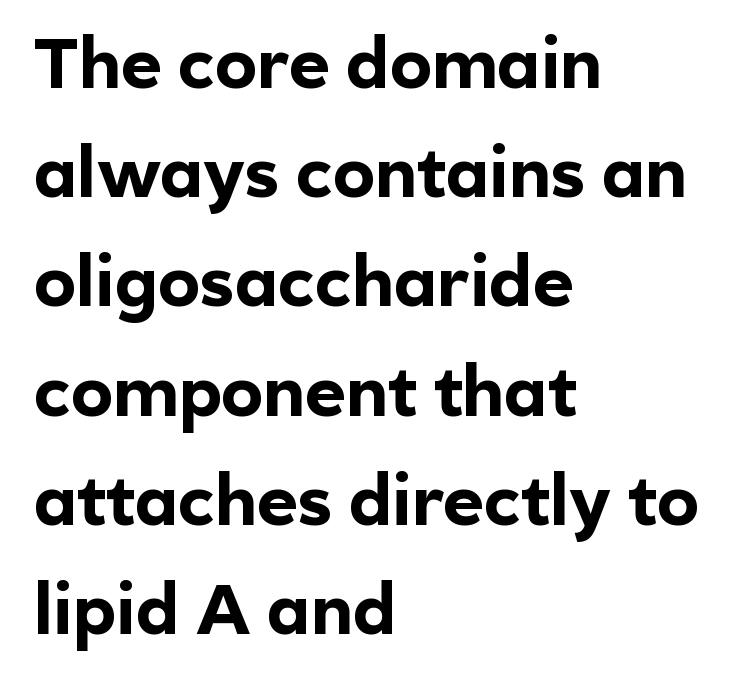
{"serif": "no", "italic": "no", "bold": "yes", "weight": "bold", "width": "normal", "x_height": "medium", "monospaced": "no", "underline": "no", "align": "left", "line_spacing": "normal", "line_spacing_ratio": 1.56, "letter_spacing": "normal", "letter_spacing_em": 0.0, "glyph_px": 70}
